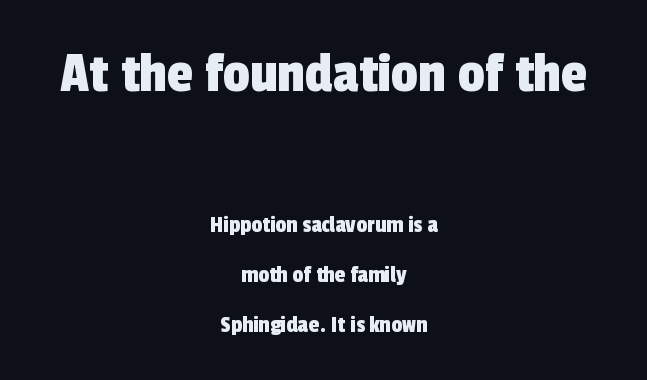
{"serif": "no", "width": "condensed", "x_height": "medium", "monospaced": "no", "underline": "no", "align": "center", "line_spacing": "loose", "line_spacing_ratio": 2.08, "letter_spacing": "normal", "letter_spacing_em": 0.0, "larger_block": "first", "size_ratio": 2.46, "glyph_px": 59}
